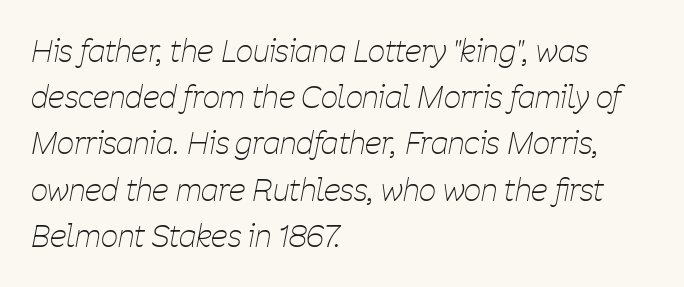
Q: Is the text bold? A: No.
Q: Is the text italic (slanted)? A: Yes, it leans right by about 11 degrees.
Q: Is the text underlined? A: No.
Q: How is the paragraph aligned? A: Left-aligned.
Q: Is the spacing between letters normal or unusually wide? A: Normal.
Q: Is the spacing between lines tight, normal or loose? A: Normal.
Q: Width (condensed, normal, or wide)? A: Condensed.
Q: Stroke contrast? A: Low.
Q: x-height? A: Medium.
Q: Monospaced? A: No.
